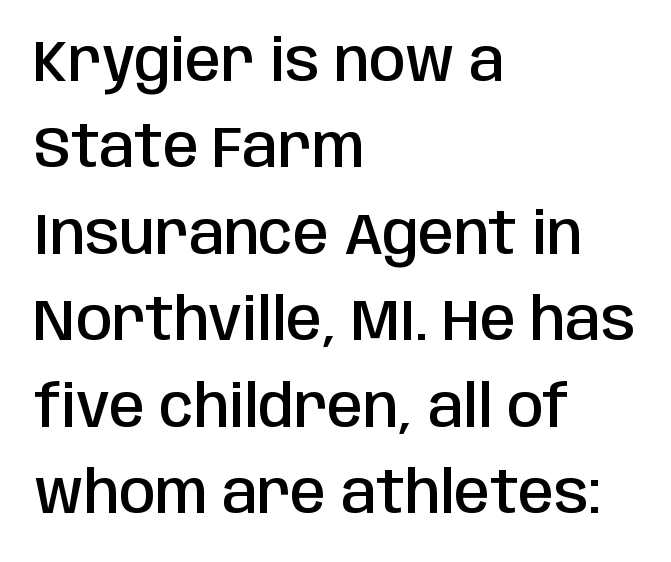
Q: Is the text bold? A: Semi-bold.
Q: Is the text italic (slanted)? A: No, it is upright.
Q: Is the typeface a serif or a sans-serif typeface? A: Sans-serif.
Q: Is the text underlined? A: No.
Q: How is the paragraph aligned? A: Left-aligned.
Q: Is the spacing between letters normal or unusually wide? A: Normal.
Q: Is the spacing between lines tight, normal or loose? A: Normal.
Q: Width (condensed, normal, or wide)? A: Condensed.
Q: Stroke contrast? A: Low.
Q: x-height? A: Large.
Q: Monospaced? A: No.
